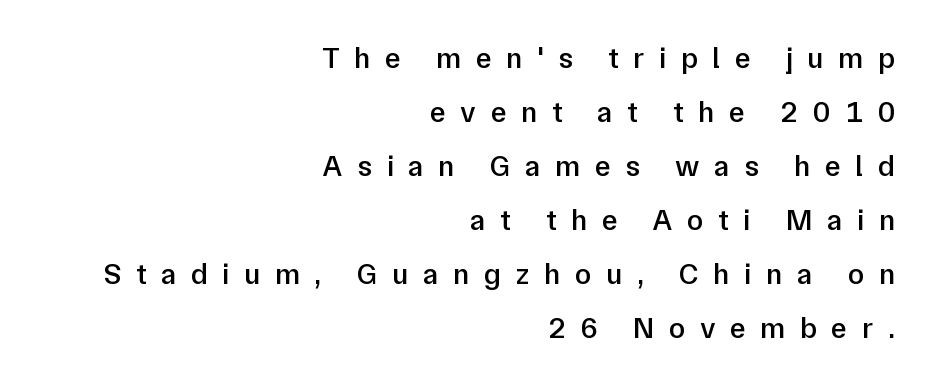
Q: Is the text bold? A: Semi-bold.
Q: Is the text italic (slanted)? A: No, it is upright.
Q: Is the typeface a serif or a sans-serif typeface? A: Sans-serif.
Q: Is the text underlined? A: No.
Q: How is the paragraph aligned? A: Right-aligned.
Q: Is the spacing between letters normal or unusually wide? A: Unusually wide.
Q: Width (condensed, normal, or wide)? A: Normal.
Q: Stroke contrast? A: Low.
Q: x-height? A: Medium.
Q: Monospaced? A: No.
